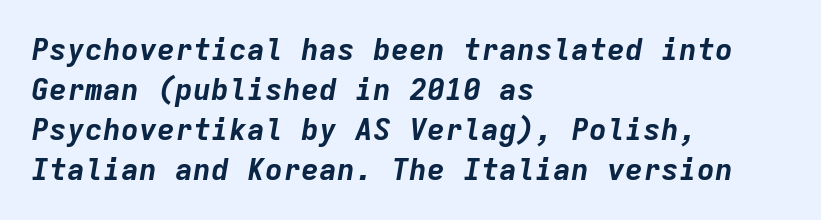
Q: Is the text bold? A: Yes.
Q: Is the text italic (slanted)? A: Yes, it leans right by about 9 degrees.
Q: Is the text underlined? A: No.
Q: How is the paragraph aligned? A: Left-aligned.
Q: Is the spacing between letters normal or unusually wide? A: Normal.
Q: Is the spacing between lines tight, normal or loose? A: Normal.
Q: Width (condensed, normal, or wide)? A: Normal.
Q: Stroke contrast? A: Low.
Q: x-height? A: Medium.
Q: Monospaced? A: Yes.
